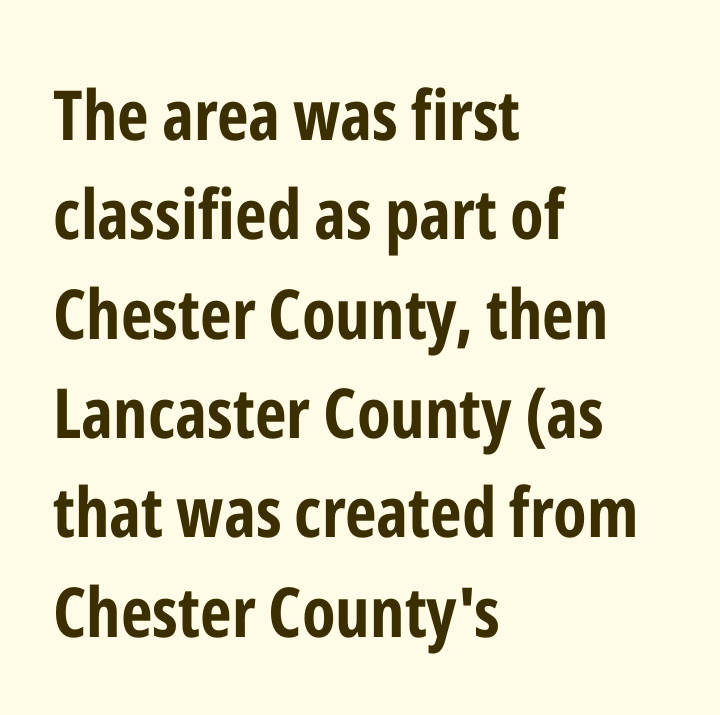
The image shows 69 px bold, condensed sans-serif type, upright; set left-aligned, normal line spacing (1.44x), normal letter spacing, not underlined; low stroke contrast and a medium x-height.
